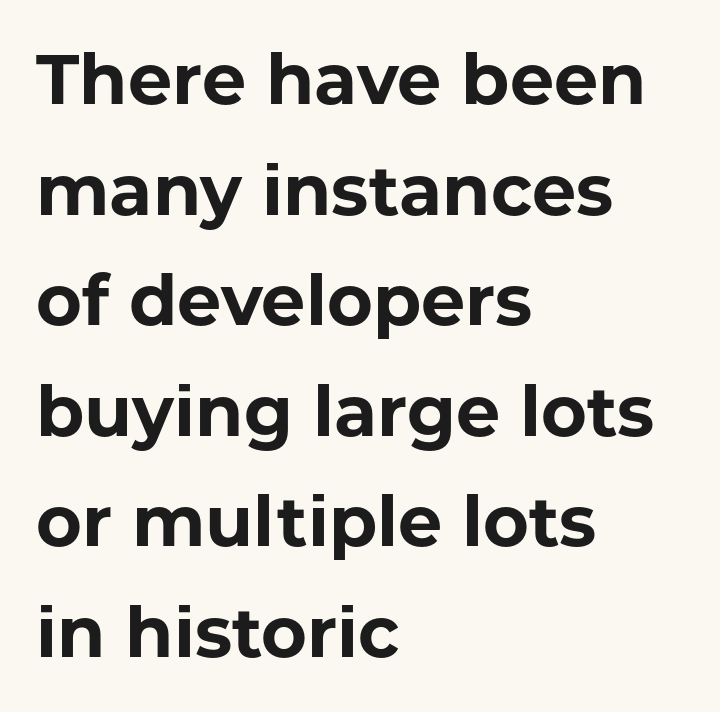
Q: Is the text bold? A: Yes.
Q: Is the text italic (slanted)? A: No, it is upright.
Q: Is the typeface a serif or a sans-serif typeface? A: Sans-serif.
Q: Is the text underlined? A: No.
Q: How is the paragraph aligned? A: Left-aligned.
Q: Is the spacing between letters normal or unusually wide? A: Normal.
Q: Is the spacing between lines tight, normal or loose? A: Normal.
Q: Width (condensed, normal, or wide)? A: Normal.
Q: Stroke contrast? A: Low.
Q: x-height? A: Medium.
Q: Monospaced? A: No.
